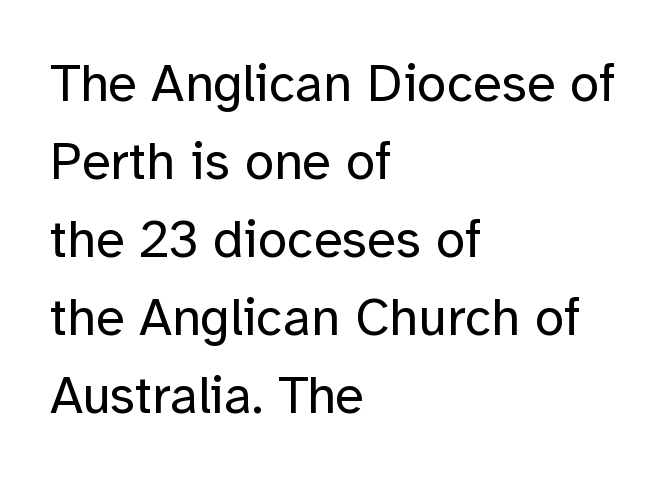
Interline gaps are of average width in this sample. Stems here are at most as thick as an everyday book face. Typeset ragged right — the left edge is the straight one. These lines are composed in type without serifs. Spacing verdict: proportional, widths tailored to each character.
